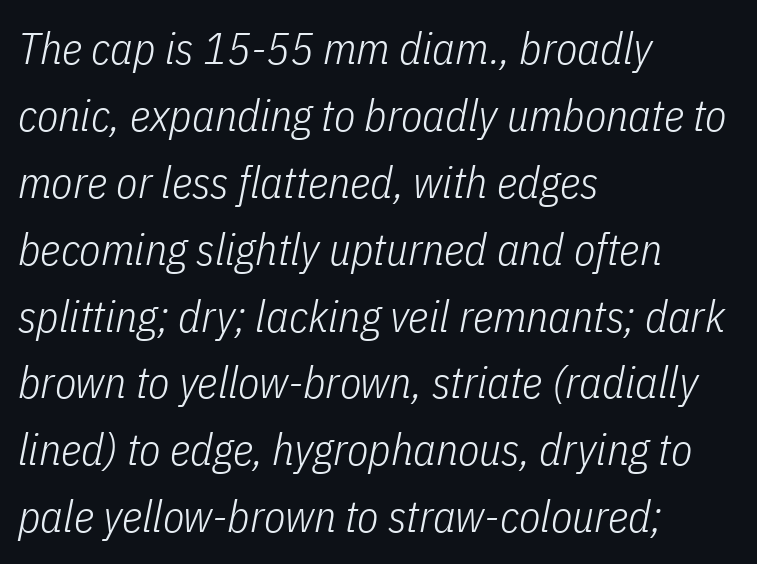
Q: Is the text bold? A: No.
Q: Is the text italic (slanted)? A: Yes, it leans right by about 11 degrees.
Q: Is the text underlined? A: No.
Q: How is the paragraph aligned? A: Left-aligned.
Q: Is the spacing between letters normal or unusually wide? A: Normal.
Q: Is the spacing between lines tight, normal or loose? A: Normal.
Q: Width (condensed, normal, or wide)? A: Condensed.
Q: Stroke contrast? A: Low.
Q: x-height? A: Medium.
Q: Monospaced? A: No.
